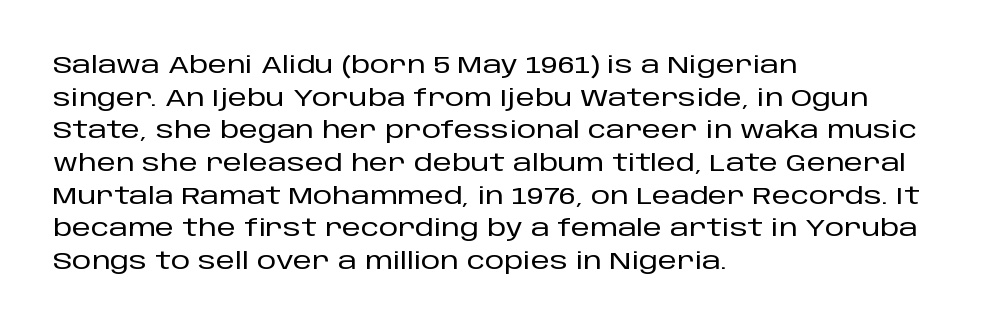
The vertical gap from one line to the next is medium. The rendering keeps characters at their native spacing. The axis of the letterforms is exactly vertical. Bare-footed words on every line. In CSS terms this would be text-align: left.
